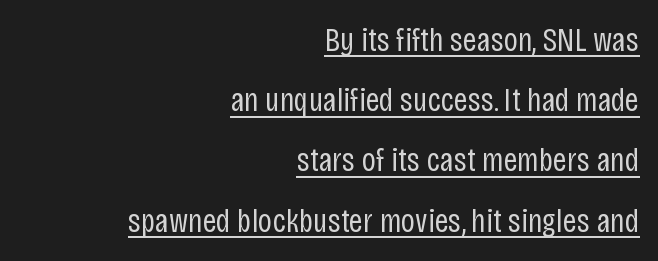
The ragged edge is on the left, which tells us the setting is flush right. Spacing between characters is what you'd get straight out of the box. The letterforms sit at book weight or below. Looks like regular typesetting: each glyph gets only the width it needs.
